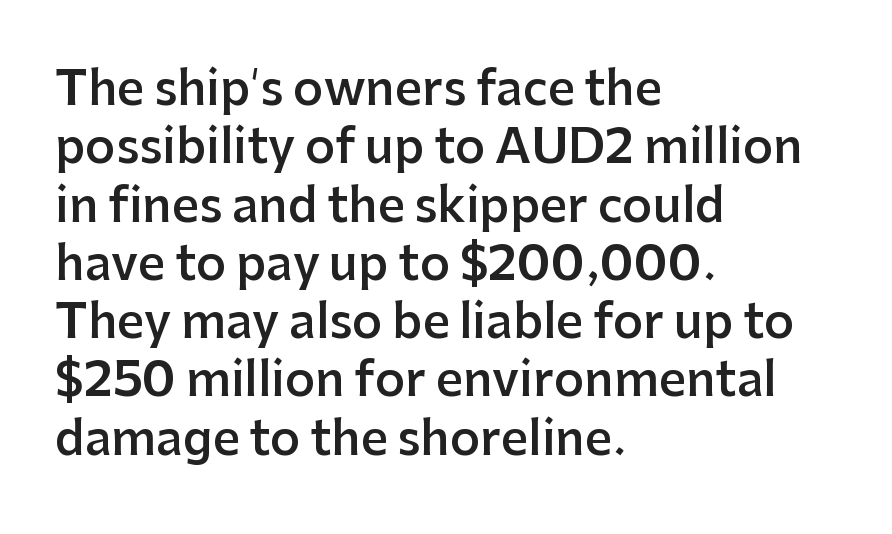
A typesetter would call this zero additional tracking. Typeset ragged right — the left edge is the straight one. Set as a demibold, roughly 600 on the weight scale. Only glyphs here, with clear space below each row. These lines are composed in type without serifs.
